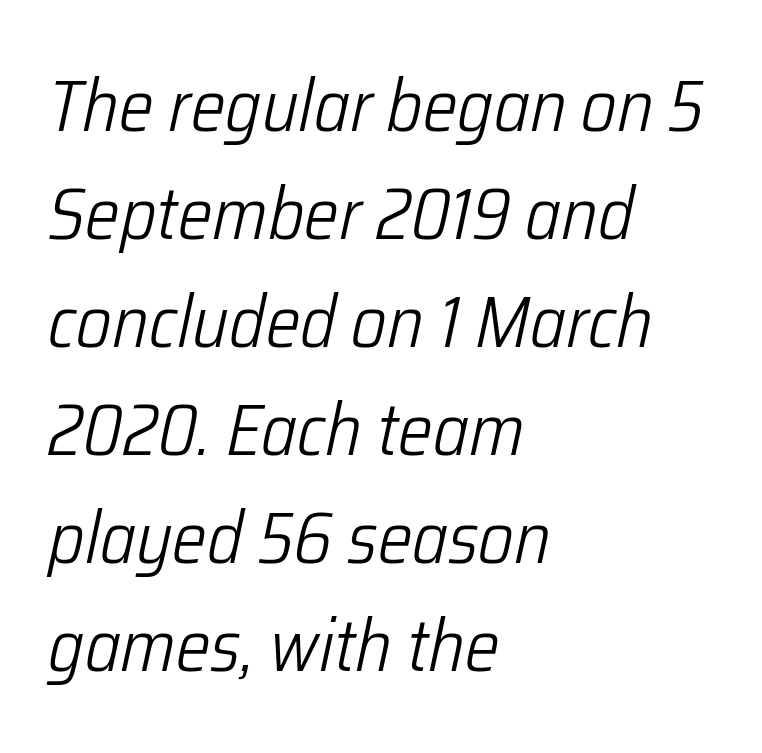
These glyphs show unthickened strokes, regular width or finer. The lines in this sample share a left origin and differ only in where they stop. Emphasis-style slanted type is in use. Bare-footed words on every line. Characters follow at the spacing the type designer built in.
